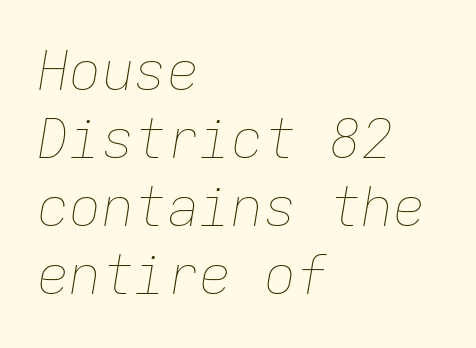
The image shows 54 px thin type, italic (leaning right), monospaced; set left-aligned, normal line spacing (1.26x), normal letter spacing, not underlined; low stroke contrast and a medium x-height.
